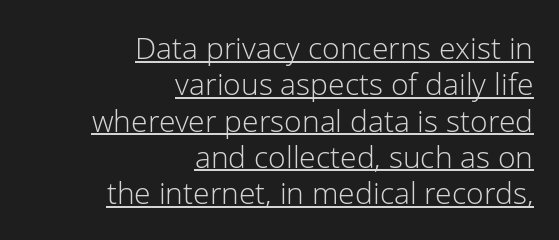
Q: Is the text bold? A: No.
Q: Is the text italic (slanted)? A: No, it is upright.
Q: Is the typeface a serif or a sans-serif typeface? A: Sans-serif.
Q: Is the text underlined? A: Yes.
Q: How is the paragraph aligned? A: Right-aligned.
Q: Is the spacing between letters normal or unusually wide? A: Normal.
Q: Width (condensed, normal, or wide)? A: Normal.
Q: Stroke contrast? A: Low.
Q: x-height? A: Medium.
Q: Monospaced? A: No.
